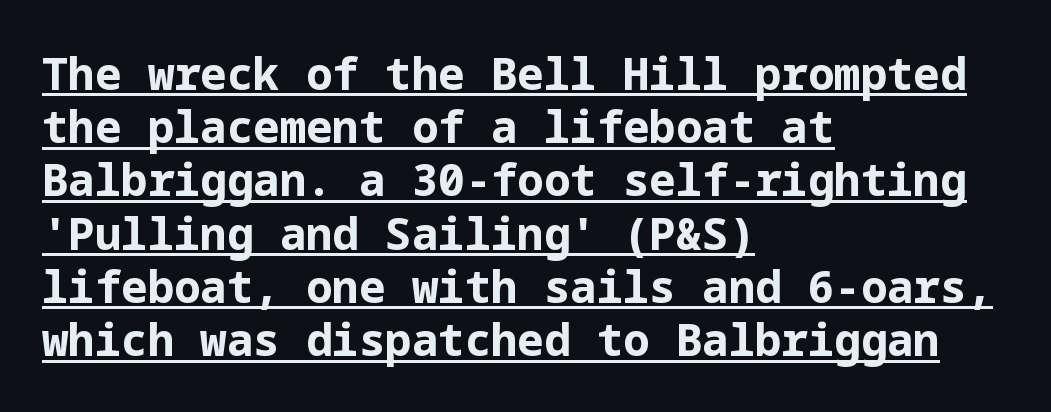
If you drew a line through each stem, it would be perfectly vertical. Bold? Absolutely — the strokes are thick and heavy. The typesetter has applied underlining to the passage shown. Tracking value appears to be zero — textbook default spacing.
